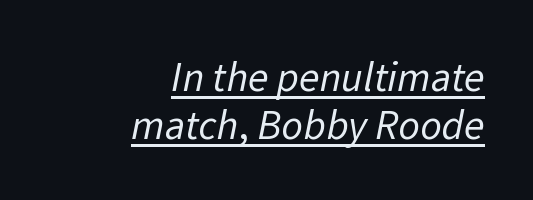
{"serif": "no", "bold": "no", "weight": "regular", "width": "normal", "stroke_contrast": "low", "x_height": "medium", "monospaced": "no", "underline": "yes", "align": "right", "line_spacing": "tight", "line_spacing_ratio": 1.14, "letter_spacing": "normal", "letter_spacing_em": 0.0, "glyph_px": 42}
